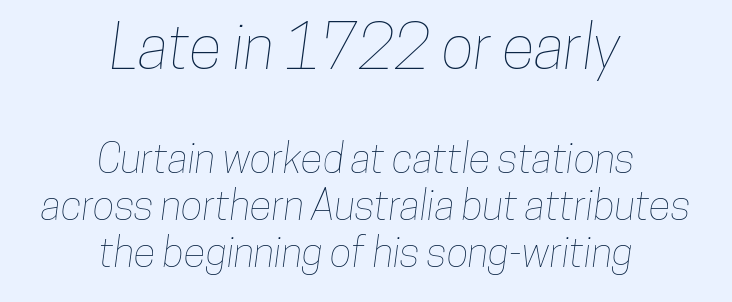
The image shows 61 px condensed type; set centered, tight line spacing (1.15x), normal letter spacing, not underlined; the first (top) block is 1.49x larger; low stroke contrast and a medium x-height.
